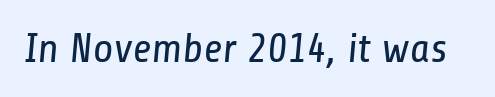
Spacing verdict: proportional, widths tailored to each character. Standard letterfit; no display-style spreading of the glyphs. In terms of letterform style, serifs are entirely absent. Weight class: somewhere from thin through regular.
